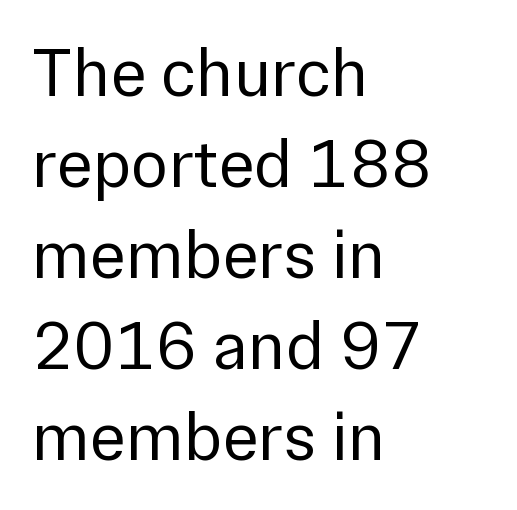
The image shows 69 px regular-weight sans-serif type, upright; set left-aligned, normal line spacing (1.32x), normal letter spacing, not underlined; a medium x-height.
